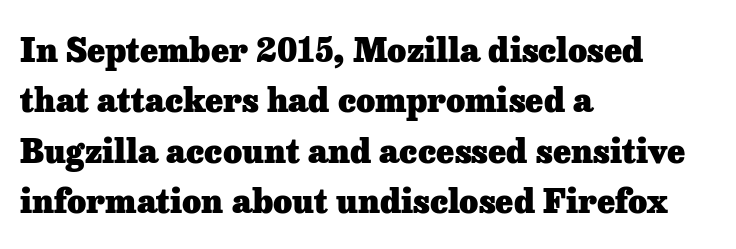
Q: Is the text bold? A: Yes.
Q: Is the text italic (slanted)? A: No, it is upright.
Q: Is the typeface a serif or a sans-serif typeface? A: Serif.
Q: Is the text underlined? A: No.
Q: How is the paragraph aligned? A: Left-aligned.
Q: Is the spacing between letters normal or unusually wide? A: Normal.
Q: Is the spacing between lines tight, normal or loose? A: Normal.
Q: Width (condensed, normal, or wide)? A: Normal.
Q: Stroke contrast? A: Low.
Q: x-height? A: Medium.
Q: Monospaced? A: No.
